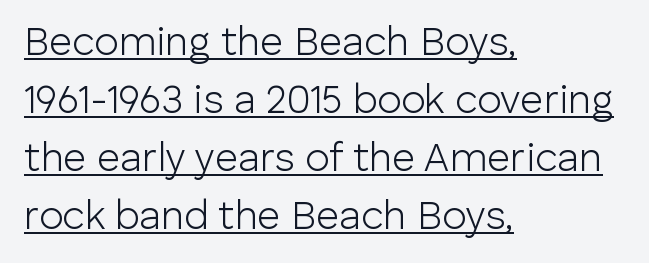
The image shows 40 px light sans-serif type, upright; set left-aligned, normal line spacing (1.45x), normal letter spacing, underlined; low stroke contrast and a medium x-height.
